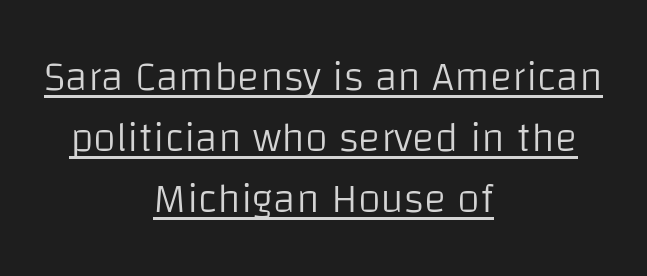
Q: Is the text bold? A: No.
Q: Is the text italic (slanted)? A: No, it is upright.
Q: Is the typeface a serif or a sans-serif typeface? A: Sans-serif.
Q: Is the text underlined? A: Yes.
Q: How is the paragraph aligned? A: Centered.
Q: Is the spacing between letters normal or unusually wide? A: Normal.
Q: Is the spacing between lines tight, normal or loose? A: Normal.
Q: Width (condensed, normal, or wide)? A: Normal.
Q: Stroke contrast? A: Low.
Q: x-height? A: Large.
Q: Monospaced? A: No.
